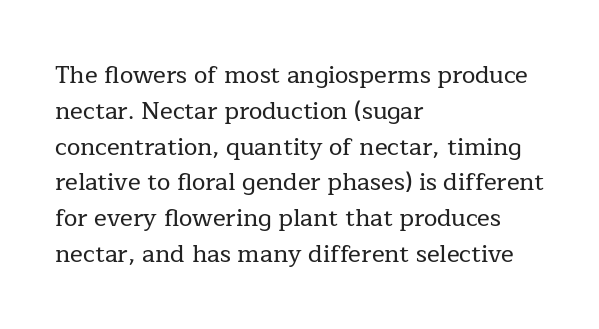
Summary of vertical rhythm: regular, with standard interline spacing. Is the block centered? No — it sits flush against the left margin. Nobody drew a line under any word here. Unlike italic type, these characters show no tilt at all.
